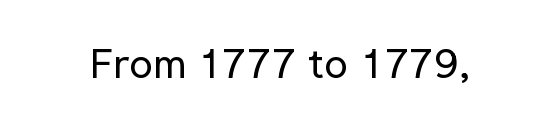
The image shows 41 px regular-weight sans-serif type, upright; set normal letter spacing, not underlined; low stroke contrast and a medium x-height.
